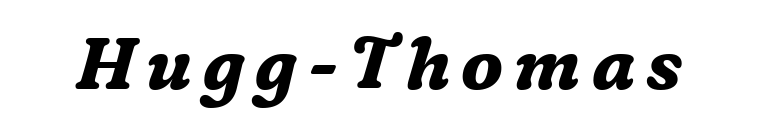
Q: Is the text bold? A: Yes.
Q: Is the text italic (slanted)? A: Yes, it leans right by about 16 degrees.
Q: Is the typeface a serif or a sans-serif typeface? A: Serif.
Q: Is the text underlined? A: No.
Q: Width (condensed, normal, or wide)? A: Normal.
Q: Stroke contrast? A: Medium.
Q: x-height? A: Medium.
Q: Monospaced? A: No.
